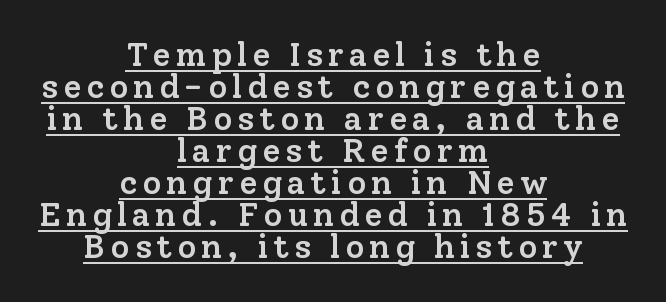
The image shows 33 px semibold serif type, upright; set centered, tight line spacing (0.97x), underlined; low stroke contrast and a medium x-height.
